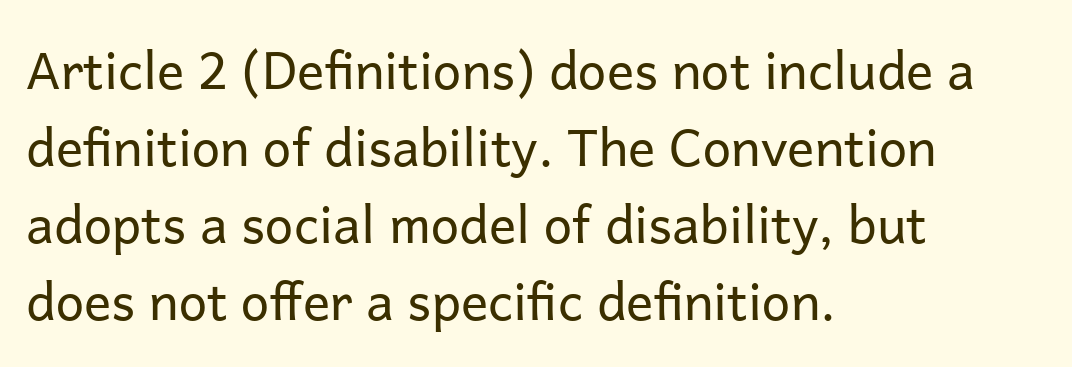
{"serif": "no", "italic": "no", "bold": "no", "weight": "regular", "width": "normal", "stroke_contrast": "low", "x_height": "medium", "monospaced": "no", "underline": "no", "align": "left", "line_spacing": "normal", "line_spacing_ratio": 1.51, "letter_spacing": "normal", "letter_spacing_em": 0.0, "glyph_px": 51}
